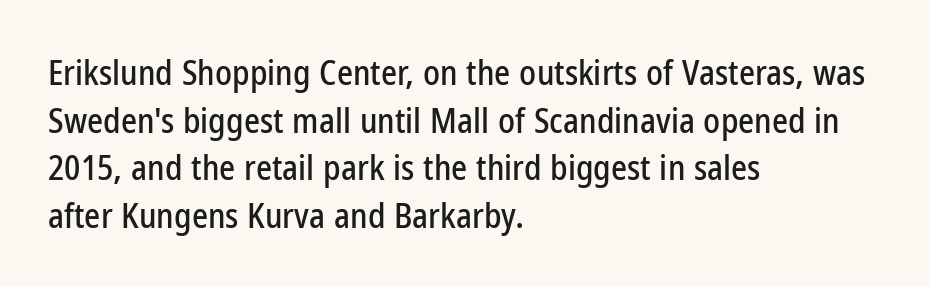
{"serif": "no", "italic": "no", "width": "condensed", "stroke_contrast": "low", "x_height": "medium", "monospaced": "no", "underline": "no", "align": "left", "line_spacing": "normal", "line_spacing_ratio": 1.4, "letter_spacing": "normal", "letter_spacing_em": 0.0, "glyph_px": 34}
